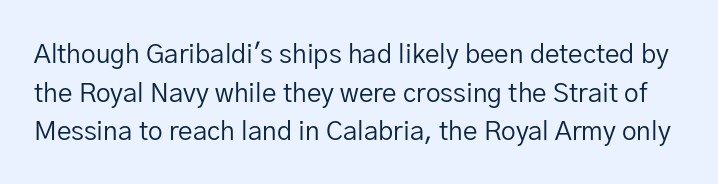
Posture: upright roman. Weight class: somewhere from thin through regular. The space directly below the letters is spotless. The face used here is rendered with its standard letterfit.
